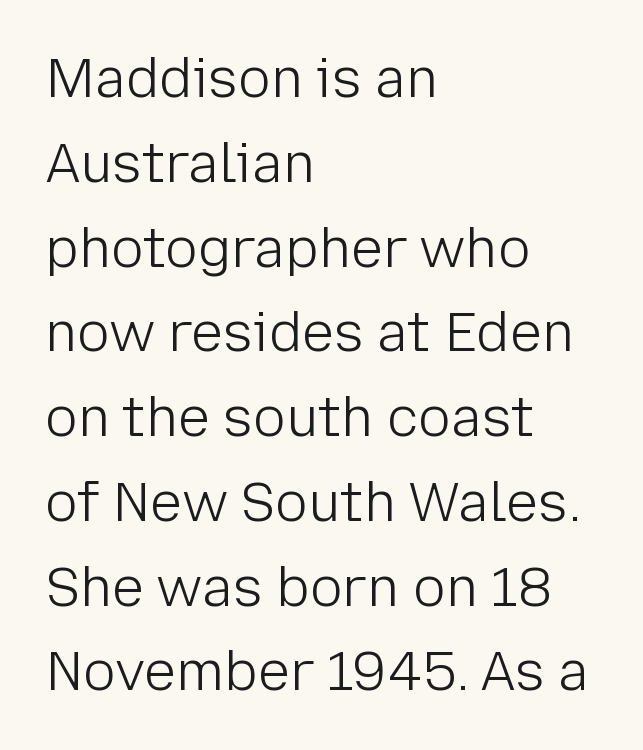
Underlining? Definitely not there. No chunkiness to these letters — they're not bold. This block has exactly the height ordinary leading produces. The rendering anchors every line to the left-hand side. Is this a fixed-width face? No — the glyphs have proportional, varying widths.
